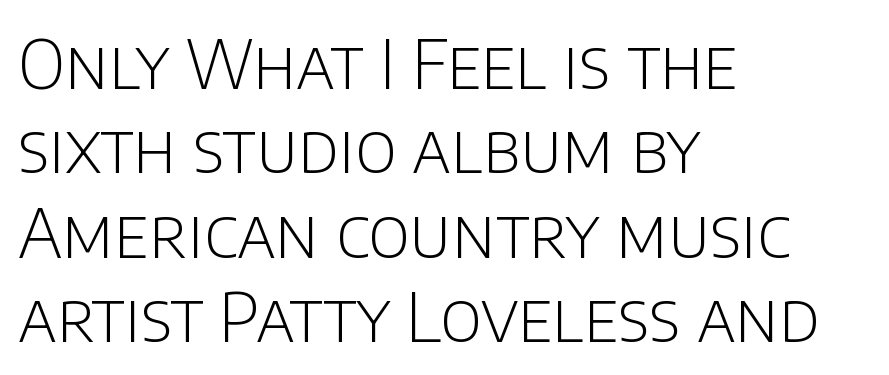
The image shows 68 px light sans-serif type, upright; set left-aligned, line spacing 1.24x, normal letter spacing, not underlined; low stroke contrast and a large x-height.
